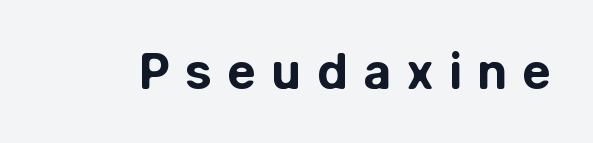
The image shows 48 px bold sans-serif type, upright; set unusually wide letter spacing (+0.32 em), not underlined; low stroke contrast and a medium x-height.
